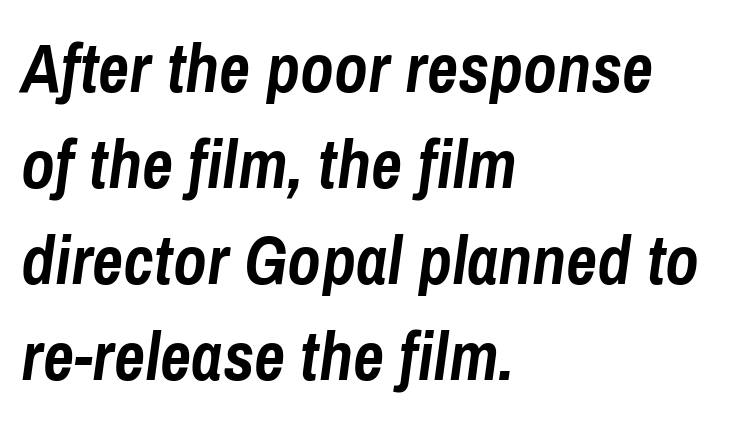
Q: Is the text bold? A: Yes.
Q: Is the text italic (slanted)? A: Yes, it leans right by about 8 degrees.
Q: Is the text underlined? A: No.
Q: How is the paragraph aligned? A: Left-aligned.
Q: Is the spacing between letters normal or unusually wide? A: Normal.
Q: Is the spacing between lines tight, normal or loose? A: Normal.
Q: Width (condensed, normal, or wide)? A: Condensed.
Q: Stroke contrast? A: Low.
Q: x-height? A: Medium.
Q: Monospaced? A: No.
